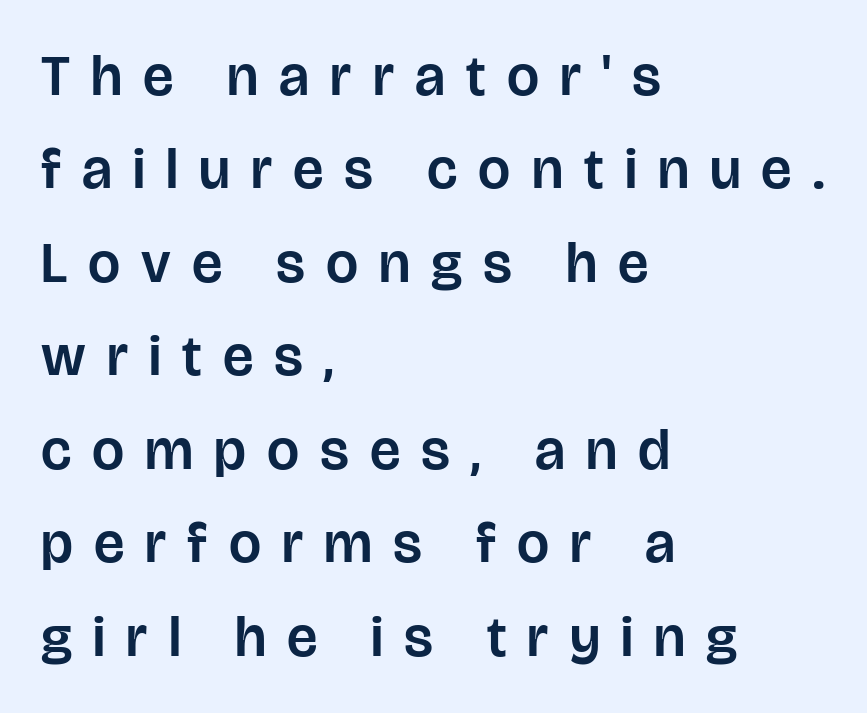
Q: Is the text italic (slanted)? A: No, it is upright.
Q: Is the typeface a serif or a sans-serif typeface? A: Sans-serif.
Q: Is the text underlined? A: No.
Q: How is the paragraph aligned? A: Left-aligned.
Q: Is the spacing between letters normal or unusually wide? A: Unusually wide.
Q: Is the spacing between lines tight, normal or loose? A: Normal.
Q: Width (condensed, normal, or wide)? A: Normal.
Q: Stroke contrast? A: Low.
Q: x-height? A: Large.
Q: Monospaced? A: No.
